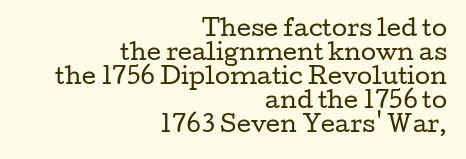
The image shows 22 px text type, upright; set right-aligned, tight line spacing (1.09x), normal letter spacing, not underlined.
